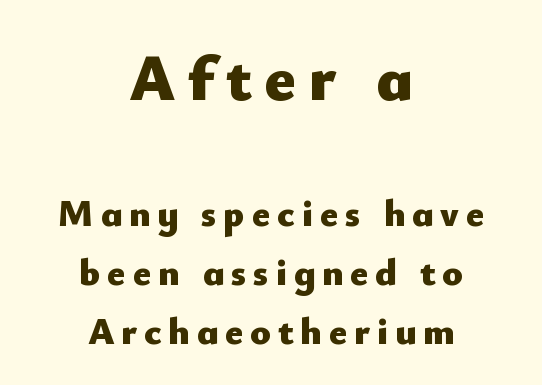
{"serif": "no", "italic": "no", "bold": "yes", "weight": "heavy", "width": "normal", "stroke_contrast": "low", "x_height": "small", "monospaced": "no", "underline": "no", "align": "center", "line_spacing": "normal", "line_spacing_ratio": 1.55, "larger_block": "first", "size_ratio": 1.74, "glyph_px": 66}
